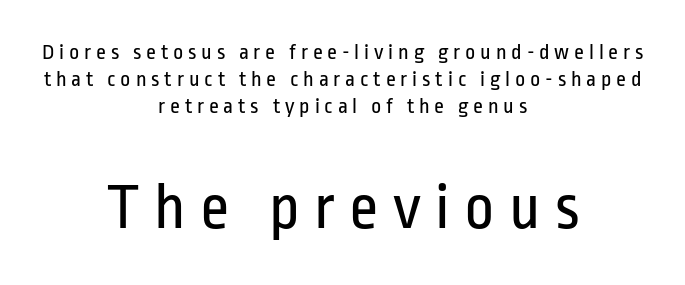
{"serif": "no", "italic": "no", "bold": "no", "weight": "regular", "width": "condensed", "stroke_contrast": "low", "x_height": "medium", "monospaced": "no", "underline": "no", "align": "center", "line_spacing_ratio": 1.23, "letter_spacing": "wide", "letter_spacing_em": 0.22, "larger_block": "second", "size_ratio": 2.95, "glyph_px": 65}
